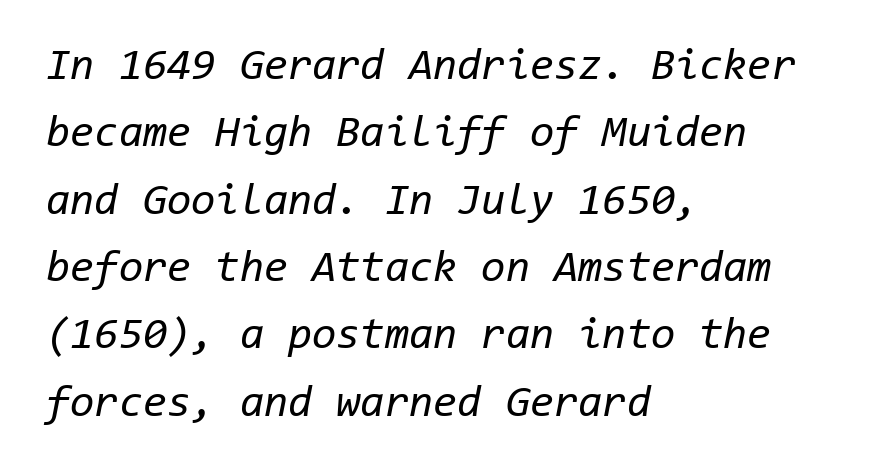
No word sits above an underline. You could count columns in this text — the font is strictly monospaced. A typesetter would mark this as italic. The lines are quadded left.
